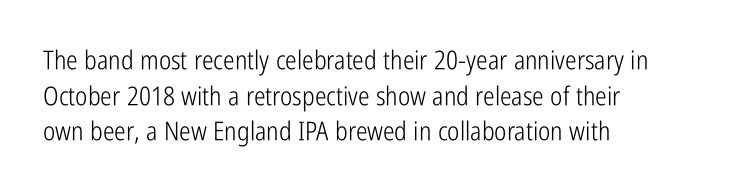
The image shows 26 px text type, upright; set left-aligned, normal line spacing (1.37x), normal letter spacing, not underlined.
